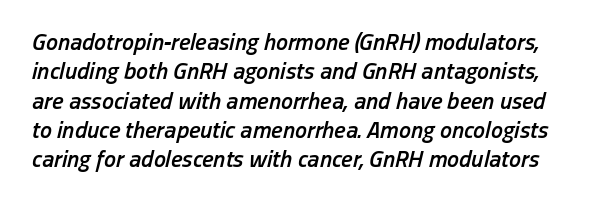
Slightly chunky letters — semibold, I'd say, not full bold. Students, note that the glyphs here touch the page at normal intervals. Posture: slanted. Just letters on the line, the space beneath them empty.
